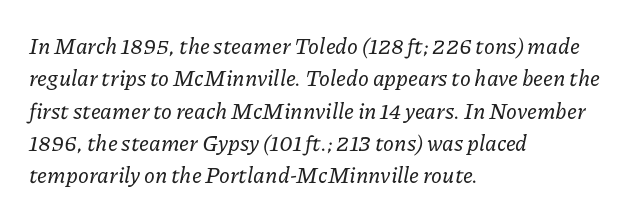
Has an underline been added? It has not. The passage shown stacks its lines at a standard gap. These lines were composed using italics. The type is set solid horizontally, with unmodified tracking. The rendering anchors every line to the left-hand side.
